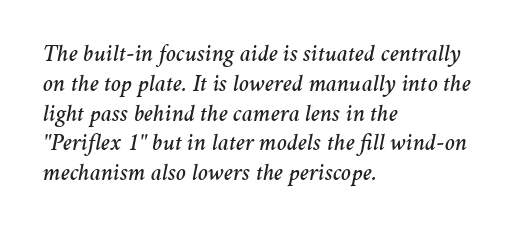
The image shows 24 px text type, italic (leaning right); set left-aligned, line spacing 1.24x, normal letter spacing, not underlined.
